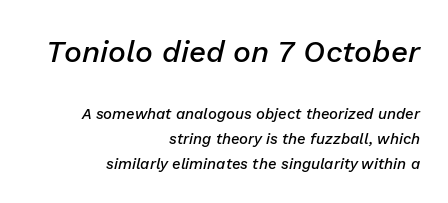
The image shows 30 px semibold type, italic (leaning right); set right-aligned, normal line spacing (1.66x), normal letter spacing, not underlined; the first (top) block is 2.0x larger; low stroke contrast and a medium x-height.
